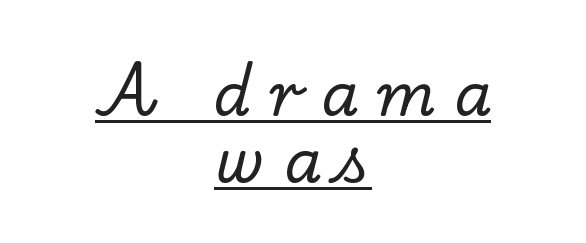
{"serif": "yes", "width": "normal", "stroke_contrast": "low", "x_height": "small", "monospaced": "no", "underline": "yes", "align": "center", "line_spacing": "tight", "line_spacing_ratio": 1.13, "letter_spacing": "wide", "letter_spacing_em": 0.32, "glyph_px": 59}
